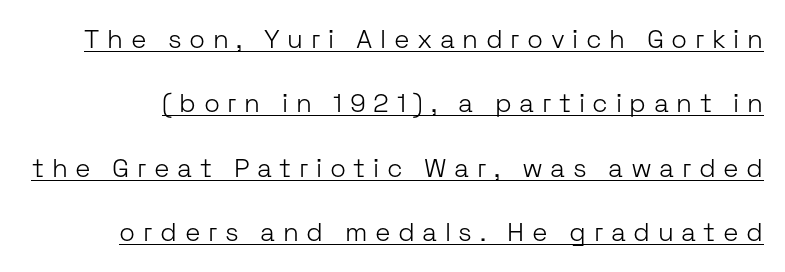
Q: Is the text bold? A: No.
Q: Is the text italic (slanted)? A: No, it is upright.
Q: Is the text underlined? A: Yes.
Q: Is the spacing between letters normal or unusually wide? A: Unusually wide.
Q: Is the spacing between lines tight, normal or loose? A: Loose.
